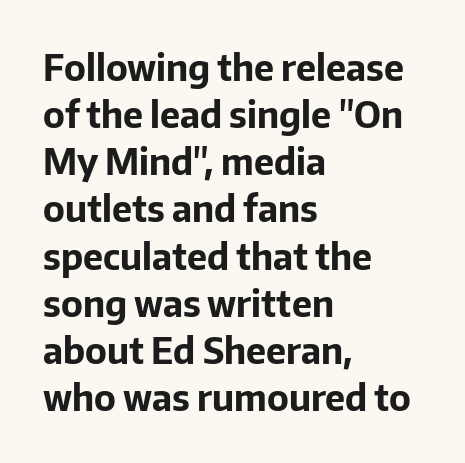
The image shows 36 px bold sans-serif type, upright; set left-aligned, normal line spacing (1.31x), normal letter spacing, not underlined; low stroke contrast and a medium x-height.
